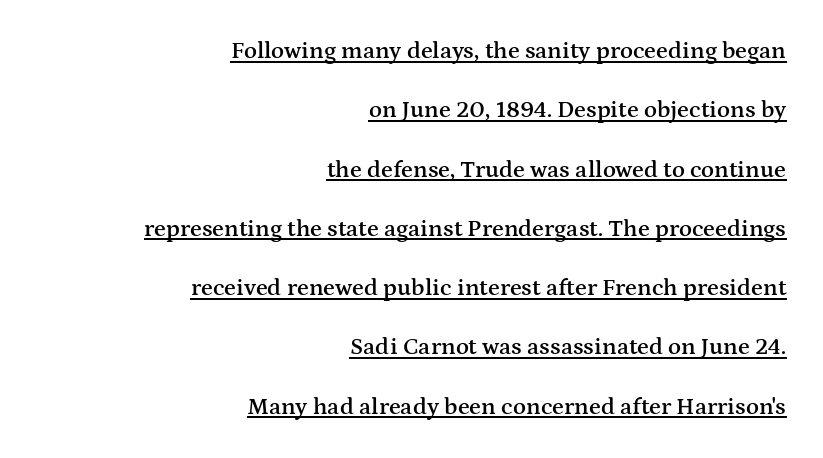
Q: Is the text bold? A: Semi-bold.
Q: Is the text italic (slanted)? A: No, it is upright.
Q: Is the text underlined? A: Yes.
Q: How is the paragraph aligned? A: Right-aligned.
Q: Is the spacing between letters normal or unusually wide? A: Normal.
Q: Is the spacing between lines tight, normal or loose? A: Loose.
